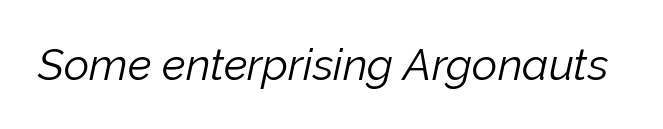
{"italic": "yes", "lean": "right", "slant_degrees": 12, "bold": "no", "weight": "light", "width": "normal", "stroke_contrast": "low", "x_height": "medium", "monospaced": "no", "underline": "no", "letter_spacing": "normal", "letter_spacing_em": 0.0, "glyph_px": 44}
